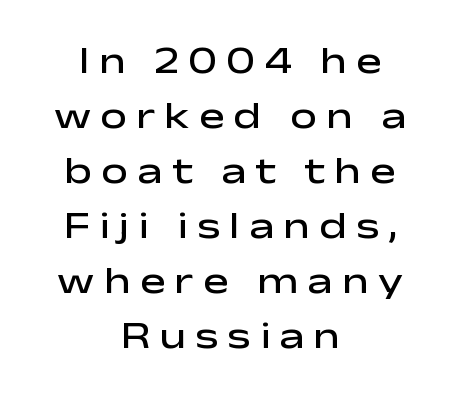
{"serif": "no", "italic": "no", "bold": "semi", "weight": "semibold", "width": "wide", "stroke_contrast": "low", "x_height": "medium", "monospaced": "no", "underline": "no", "align": "center", "line_spacing": "normal", "line_spacing_ratio": 1.45, "letter_spacing": "wide", "letter_spacing_em": 0.24, "glyph_px": 38}
